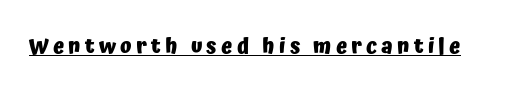
{"italic": "no", "bold": "yes", "underline": "yes", "letter_spacing": "wide", "letter_spacing_em": 0.2, "glyph_px": 21}
